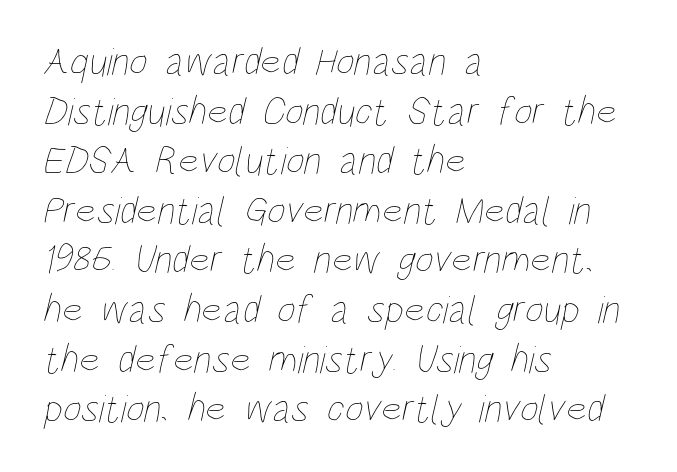
Q: Is the text bold? A: No.
Q: Is the text underlined? A: No.
Q: How is the paragraph aligned? A: Left-aligned.
Q: Is the spacing between letters normal or unusually wide? A: Normal.
Q: Width (condensed, normal, or wide)? A: Condensed.
Q: Stroke contrast? A: Low.
Q: x-height? A: Large.
Q: Monospaced? A: No.
